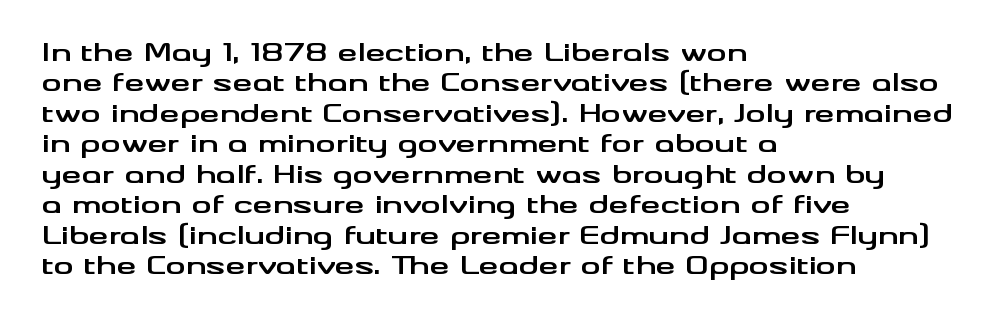
The image shows 25 px bold type, upright; set left-aligned, line spacing 1.22x, normal letter spacing, not underlined.
